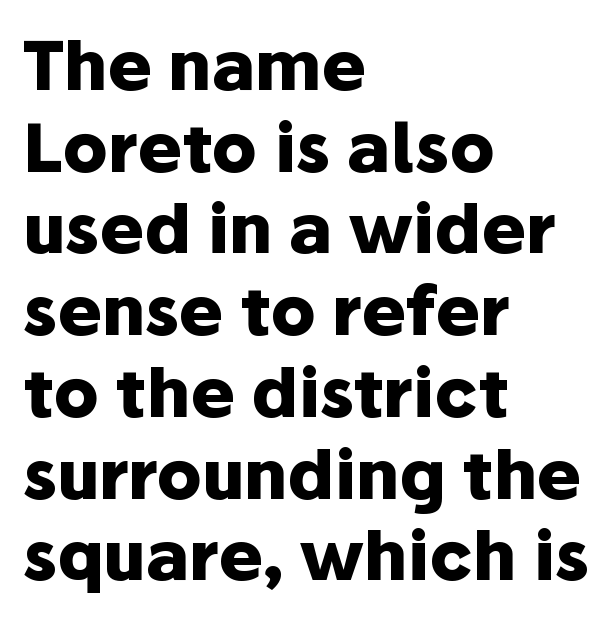
Q: Is the text bold? A: Yes.
Q: Is the text italic (slanted)? A: No, it is upright.
Q: Is the typeface a serif or a sans-serif typeface? A: Sans-serif.
Q: Is the text underlined? A: No.
Q: How is the paragraph aligned? A: Left-aligned.
Q: Is the spacing between letters normal or unusually wide? A: Normal.
Q: Width (condensed, normal, or wide)? A: Normal.
Q: Stroke contrast? A: Low.
Q: x-height? A: Medium.
Q: Monospaced? A: No.
